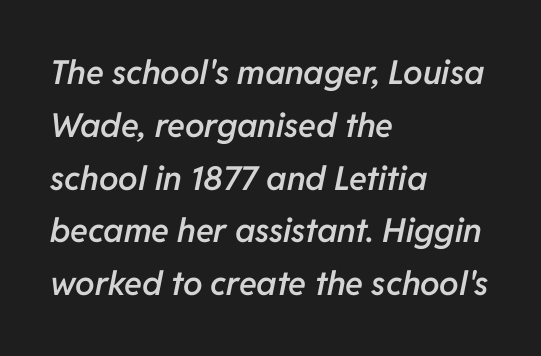
{"italic": "yes", "lean": "right", "slant_degrees": 11, "bold": "semi", "weight": "semibold", "width": "normal", "stroke_contrast": "low", "x_height": "medium", "monospaced": "no", "underline": "no", "align": "left", "line_spacing": "normal", "line_spacing_ratio": 1.6, "letter_spacing": "normal", "letter_spacing_em": 0.0, "glyph_px": 33}
